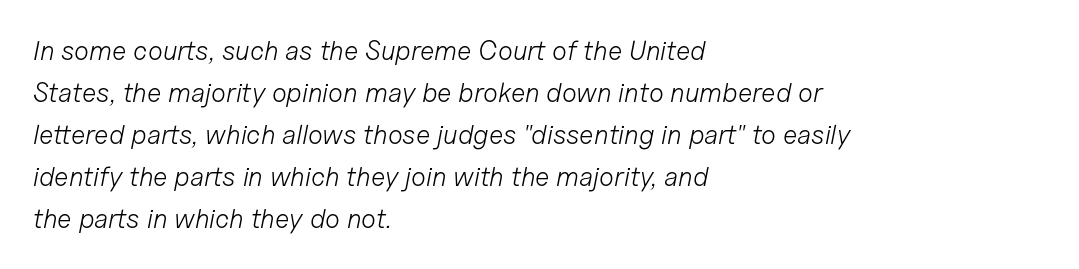
Each line starts at the same left margin while the right side varies. Beneath every word, the page is bare. Letter spacing: default. Italic: yes, the glyphs are oblique. The space between consecutive lines is moderate.
